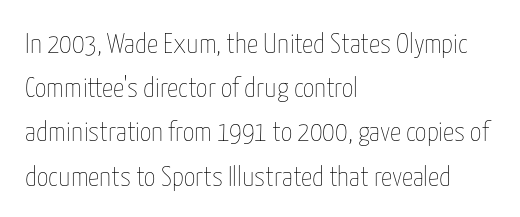
{"italic": "no", "bold": "no", "weight": "thin", "width": "condensed", "stroke_contrast": "low", "x_height": "medium", "monospaced": "no", "underline": "no", "align": "left", "line_spacing": "normal", "line_spacing_ratio": 1.58, "letter_spacing": "normal", "letter_spacing_em": 0.0, "glyph_px": 28}
